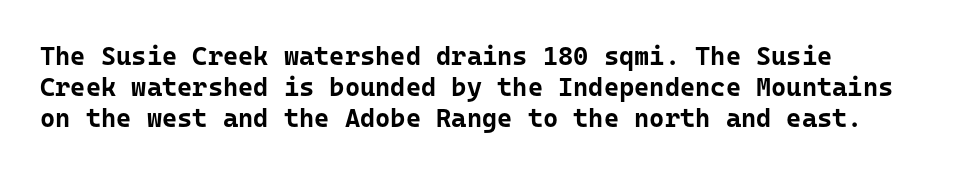
Only glyphs here, with clear space below each row. Weight check: bold — yes, fully. The letters stand upright; this is a roman face. The face used here is rendered with its standard letterfit.
